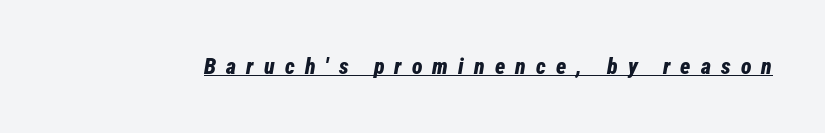
{"italic": "yes", "lean": "right", "slant_degrees": 12, "bold": "yes", "underline": "yes", "letter_spacing": "wide", "letter_spacing_em": 0.46, "glyph_px": 22}
